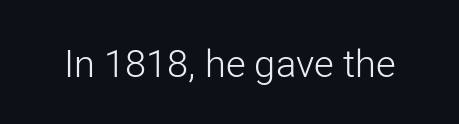
Q: Is the text bold? A: No.
Q: Is the text italic (slanted)? A: No, it is upright.
Q: Is the typeface a serif or a sans-serif typeface? A: Sans-serif.
Q: Is the text underlined? A: No.
Q: Is the spacing between letters normal or unusually wide? A: Normal.
Q: Width (condensed, normal, or wide)? A: Normal.
Q: Stroke contrast? A: Low.
Q: x-height? A: Medium.
Q: Monospaced? A: No.
